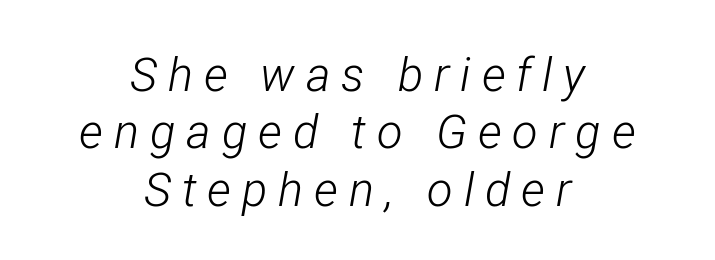
{"italic": "yes", "lean": "right", "slant_degrees": 12, "bold": "no", "weight": "light", "width": "condensed", "stroke_contrast": "low", "x_height": "medium", "monospaced": "no", "underline": "no", "align": "center", "line_spacing_ratio": 1.22, "letter_spacing": "wide", "letter_spacing_em": 0.23, "glyph_px": 47}
